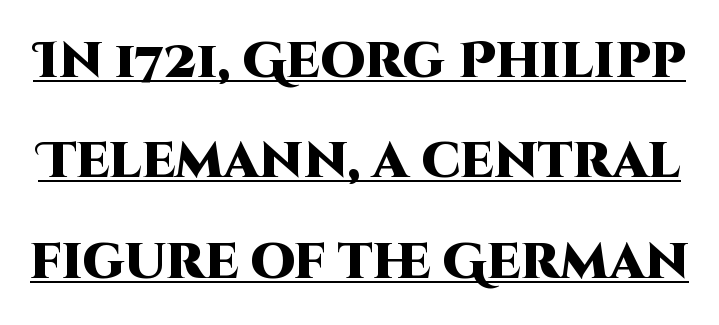
Q: Is the text bold? A: Yes.
Q: Is the text italic (slanted)? A: No, it is upright.
Q: Is the typeface a serif or a sans-serif typeface? A: Sans-serif.
Q: Is the text underlined? A: Yes.
Q: Is the spacing between letters normal or unusually wide? A: Normal.
Q: Is the spacing between lines tight, normal or loose? A: Loose.
Q: Width (condensed, normal, or wide)? A: Normal.
Q: Stroke contrast? A: High.
Q: x-height? A: Large.
Q: Monospaced? A: No.
